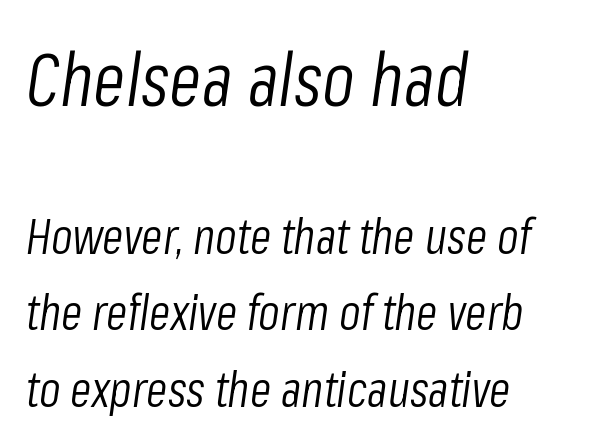
{"italic": "yes", "lean": "right", "slant_degrees": 8, "bold": "no", "weight": "light", "width": "condensed", "stroke_contrast": "low", "x_height": "medium", "monospaced": "no", "underline": "no", "align": "left", "line_spacing": "normal", "line_spacing_ratio": 1.56, "letter_spacing": "normal", "letter_spacing_em": 0.0, "larger_block": "first", "size_ratio": 1.51, "glyph_px": 74}
